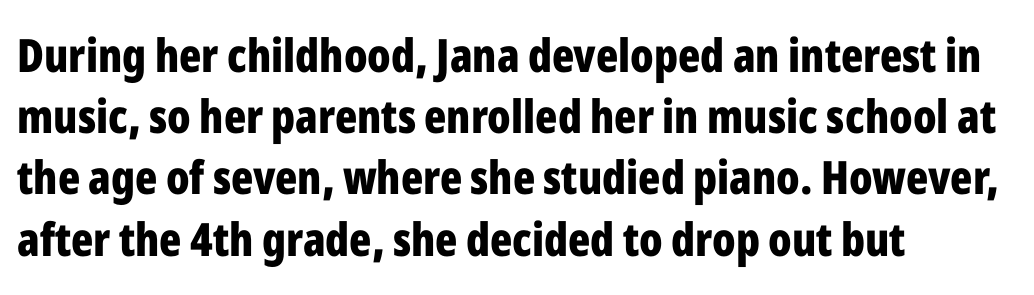
Q: Is the text bold? A: Yes.
Q: Is the text italic (slanted)? A: No, it is upright.
Q: Is the typeface a serif or a sans-serif typeface? A: Sans-serif.
Q: Is the text underlined? A: No.
Q: How is the paragraph aligned? A: Left-aligned.
Q: Is the spacing between letters normal or unusually wide? A: Normal.
Q: Is the spacing between lines tight, normal or loose? A: Normal.
Q: Width (condensed, normal, or wide)? A: Condensed.
Q: Stroke contrast? A: Low.
Q: x-height? A: Medium.
Q: Monospaced? A: No.
